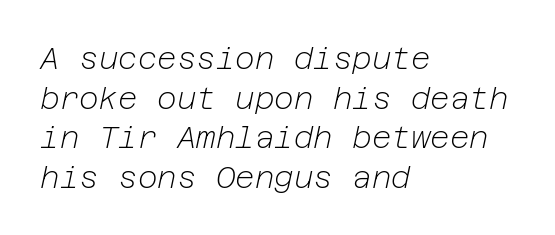
The image shows 30 px light type, italic (leaning right); set left-aligned, normal line spacing (1.32x), normal letter spacing, not underlined; low stroke contrast and a medium x-height.
